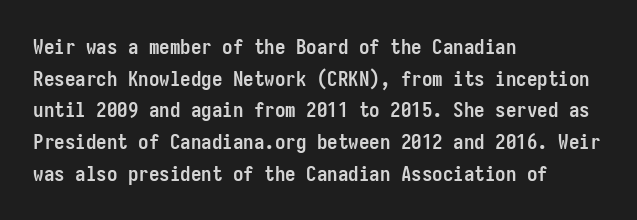
Q: Is the text bold? A: Yes.
Q: Is the text italic (slanted)? A: No, it is upright.
Q: Is the text underlined? A: No.
Q: How is the paragraph aligned? A: Left-aligned.
Q: Is the spacing between letters normal or unusually wide? A: Normal.
Q: Is the spacing between lines tight, normal or loose? A: Normal.
